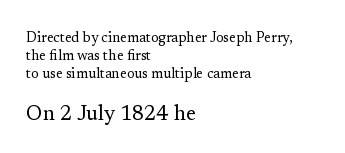
Q: Is the text bold? A: No.
Q: Is the text italic (slanted)? A: No, it is upright.
Q: Is the text underlined? A: No.
Q: How is the paragraph aligned? A: Left-aligned.
Q: Is the spacing between letters normal or unusually wide? A: Normal.
Q: Is the spacing between lines tight, normal or loose? A: Normal.
Q: Which block of text is set in a larger size, the first (top) or the second (bottom)? A: The second (bottom) one.
